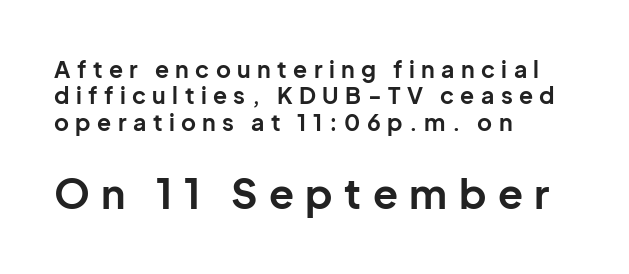
Q: Is the text bold? A: Yes.
Q: Is the text italic (slanted)? A: No, it is upright.
Q: Is the typeface a serif or a sans-serif typeface? A: Sans-serif.
Q: Is the text underlined? A: No.
Q: How is the paragraph aligned? A: Left-aligned.
Q: Is the spacing between letters normal or unusually wide? A: Unusually wide.
Q: Is the spacing between lines tight, normal or loose? A: Tight.
Q: Which block of text is set in a larger size, the first (top) or the second (bottom)? A: The second (bottom) one.
Q: Width (condensed, normal, or wide)? A: Normal.
Q: Stroke contrast? A: Low.
Q: x-height? A: Medium.
Q: Monospaced? A: No.
